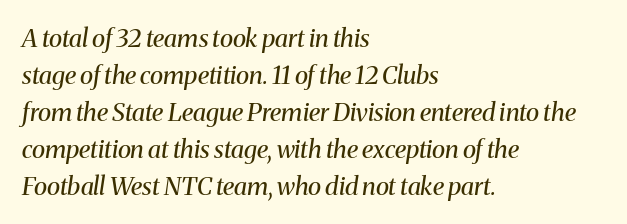
This sample uses an oblique cut, with every glyph tilted off the vertical. In terms of letterspacing, this is plain default setting. A classic flush-left, rag-right setting is used for this passage. Compared with typical paragraphs, the rows here are spaced about the same. A bare baseline throughout the passage. Weight: in the light-to-regular range.
